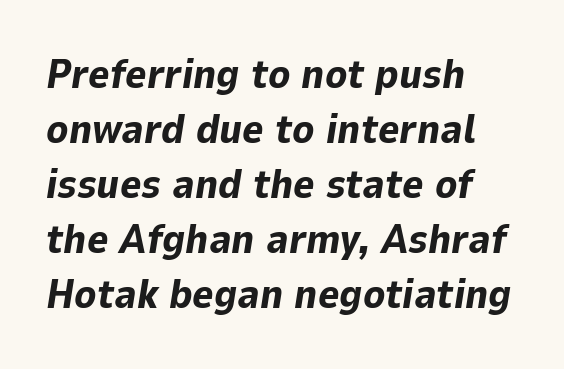
The image shows 41 px bold type, italic (leaning right); set left-aligned, normal line spacing (1.34x), normal letter spacing, not underlined; low stroke contrast and a medium x-height.
